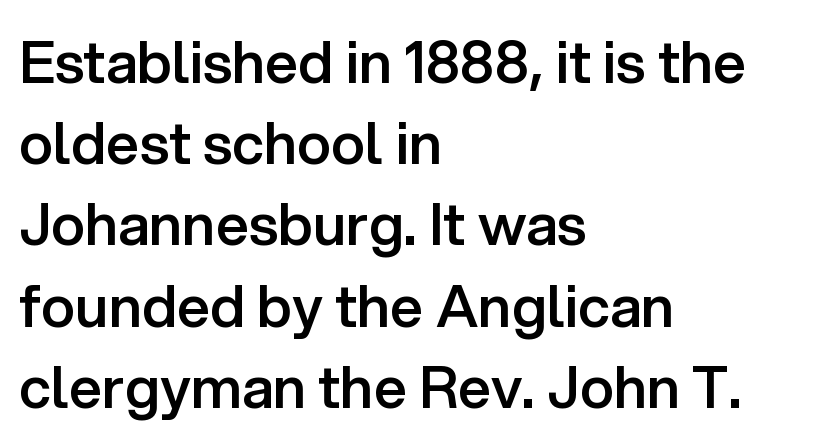
The image shows 58 px semibold sans-serif type, upright; set left-aligned, normal line spacing (1.4x), normal letter spacing, not underlined; low stroke contrast and a medium x-height.
